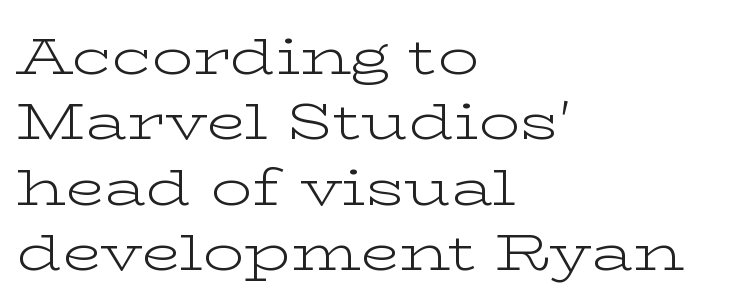
The image shows 51 px light, wide serif type, upright; set left-aligned, normal line spacing (1.28x), normal letter spacing, not underlined; low stroke contrast and a medium x-height.
